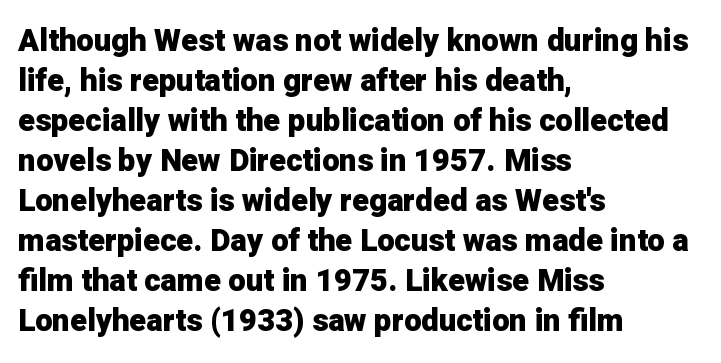
The image shows 31 px heavy sans-serif type, upright; set left-aligned, normal line spacing (1.29x), normal letter spacing, not underlined; low stroke contrast and a medium x-height.
